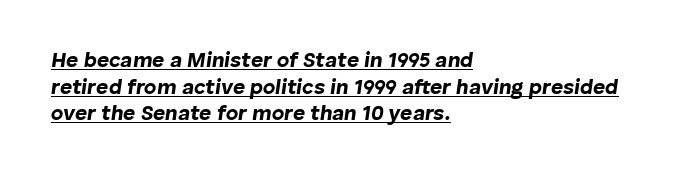
{"italic": "yes", "lean": "right", "slant_degrees": 8, "bold": "yes", "underline": "yes", "align": "left", "line_spacing": "normal", "line_spacing_ratio": 1.27, "letter_spacing": "normal", "letter_spacing_em": 0.0, "glyph_px": 21}
